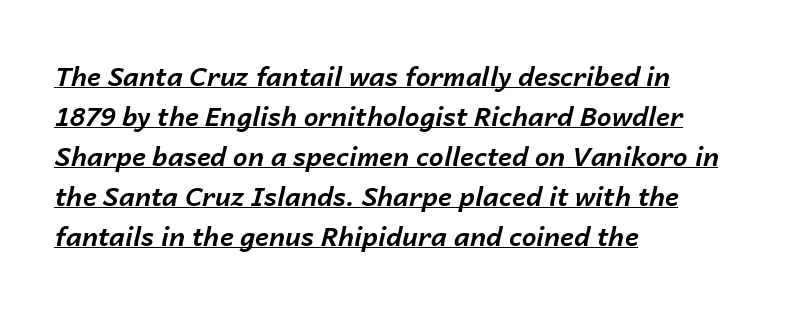
The typesetter chose a ragged-right arrangement here. The lettering is marked with a stroke running underneath it. The rendering applies a slant to the glyphs. This block has exactly the height ordinary leading produces.
